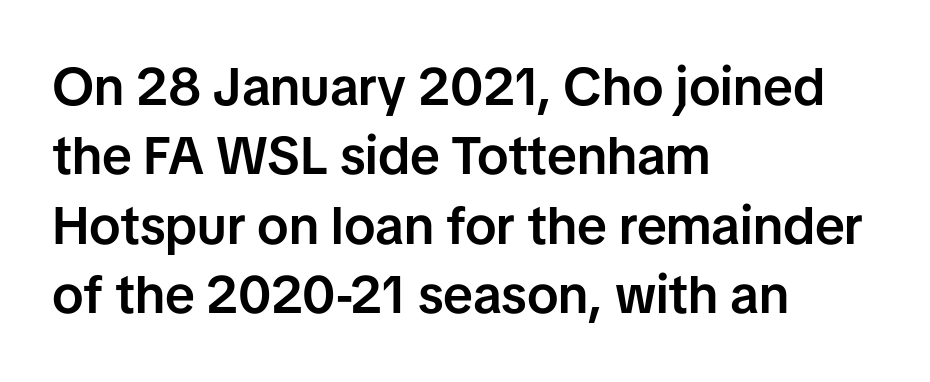
The typesetter chose a ragged-right arrangement here. Look at the bottom of the vertical strokes: they stop flat, with no serifs. Line spacing here is normal. Every letter is mildly thick-stroked: semibold rather than bold. Think of a printed novel: that variable character pitch is what you see here. The letters sit at their default tracking, neither squeezed nor spread.
